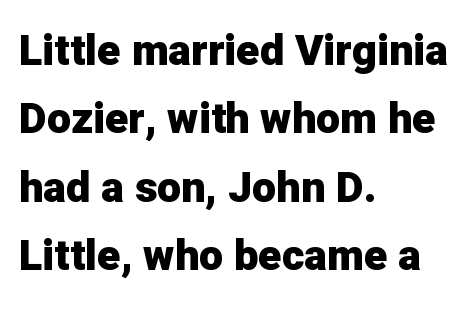
{"serif": "no", "italic": "no", "bold": "yes", "weight": "heavy", "width": "normal", "stroke_contrast": "low", "x_height": "medium", "monospaced": "no", "underline": "no", "align": "left", "line_spacing": "normal", "line_spacing_ratio": 1.59, "letter_spacing": "normal", "letter_spacing_em": 0.0, "glyph_px": 43}
